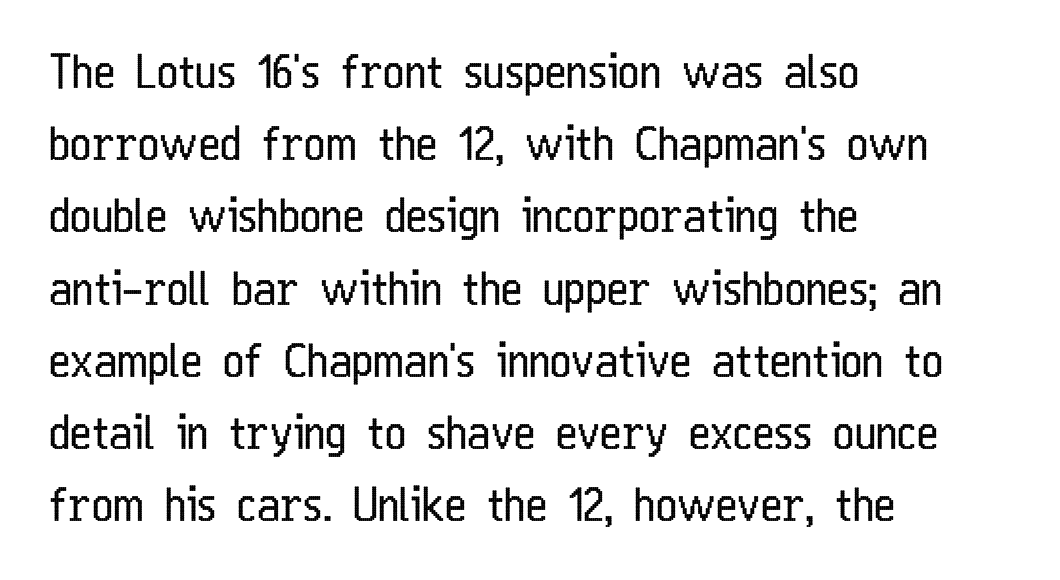
Q: Is the text bold? A: No.
Q: Is the text italic (slanted)? A: No, it is upright.
Q: Is the typeface a serif or a sans-serif typeface? A: Sans-serif.
Q: Is the text underlined? A: No.
Q: How is the paragraph aligned? A: Left-aligned.
Q: Is the spacing between letters normal or unusually wide? A: Normal.
Q: Is the spacing between lines tight, normal or loose? A: Normal.
Q: Width (condensed, normal, or wide)? A: Condensed.
Q: Stroke contrast? A: Low.
Q: x-height? A: Medium.
Q: Monospaced? A: No.
